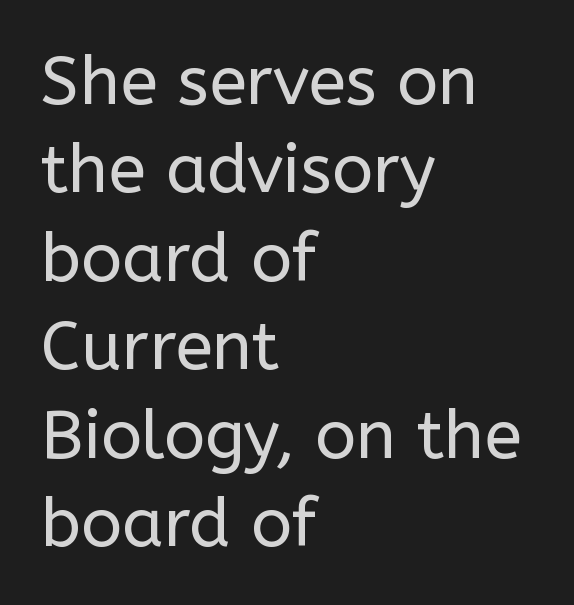
Q: Is the text bold? A: No.
Q: Is the text italic (slanted)? A: No, it is upright.
Q: Is the typeface a serif or a sans-serif typeface? A: Sans-serif.
Q: Is the text underlined? A: No.
Q: How is the paragraph aligned? A: Left-aligned.
Q: Is the spacing between letters normal or unusually wide? A: Normal.
Q: Is the spacing between lines tight, normal or loose? A: Normal.
Q: Width (condensed, normal, or wide)? A: Normal.
Q: Stroke contrast? A: Low.
Q: x-height? A: Medium.
Q: Monospaced? A: No.
